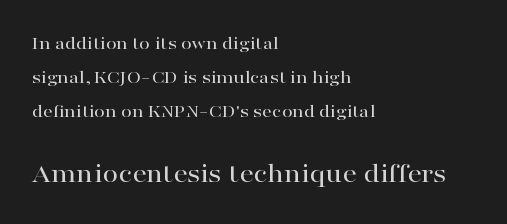
{"serif": "yes", "italic": "no", "width": "wide", "stroke_contrast": "high", "x_height": "medium", "monospaced": "no", "underline": "no", "align": "left", "line_spacing_ratio": 1.8, "letter_spacing": "normal", "letter_spacing_em": 0.0, "larger_block": "second", "size_ratio": 1.47, "glyph_px": 28}
